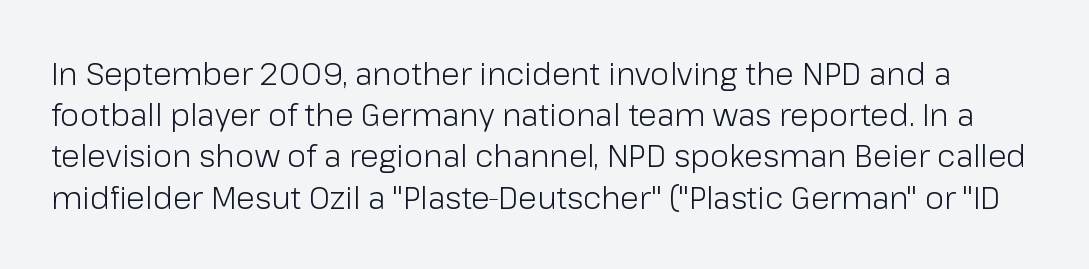
The image shows 31 px light sans-serif type, upright; set normal line spacing (1.33x), normal letter spacing, not underlined; low stroke contrast and a medium x-height.
